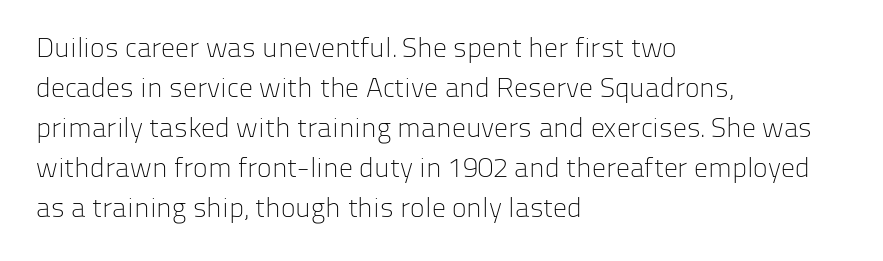
The image shows 28 px light sans-serif type, upright; set left-aligned, normal line spacing (1.43x), normal letter spacing, not underlined; low stroke contrast and a medium x-height.
